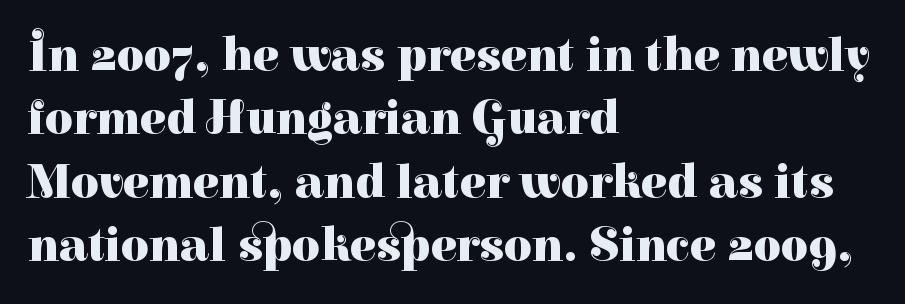
The letters carry serifs — small finishing strokes at the ends of their stems. These lines stack with their left ends in a neat column. Letter spacing: default. Every stem runs plumb, perpendicular to the baseline. Heavy-handed strokes throughout: this text is bold. Here the designer chose a conventional face with non-uniform glyph widths.
